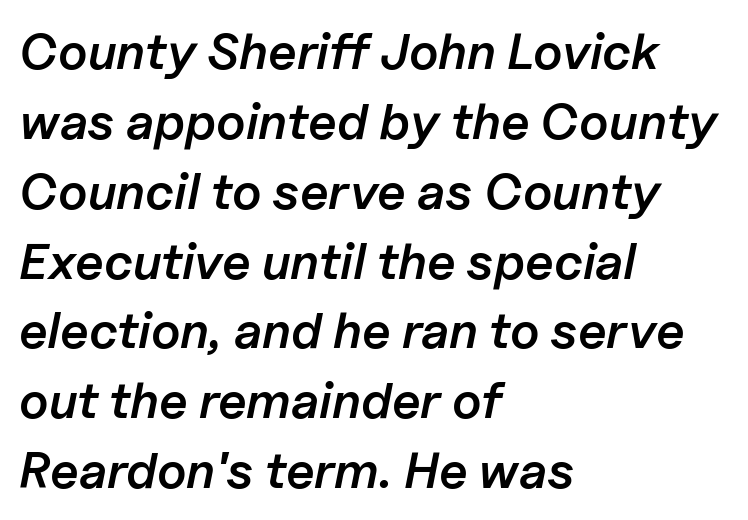
The image shows 51 px semibold type, italic (leaning right); set left-aligned, normal line spacing (1.37x), normal letter spacing, not underlined; low stroke contrast and a medium x-height.
